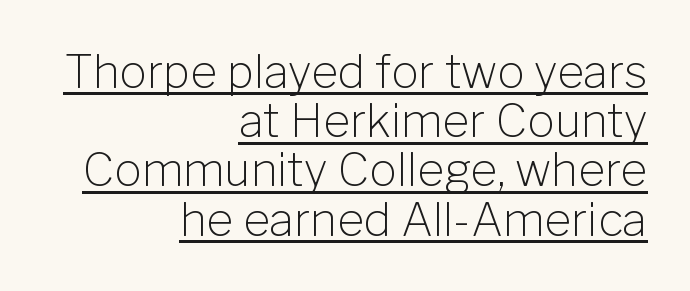
{"serif": "no", "italic": "no", "bold": "no", "weight": "light", "width": "normal", "stroke_contrast": "low", "x_height": "medium", "monospaced": "no", "underline": "yes", "align": "right", "line_spacing": "tight", "line_spacing_ratio": 1.07, "letter_spacing": "normal", "letter_spacing_em": 0.0, "glyph_px": 46}
